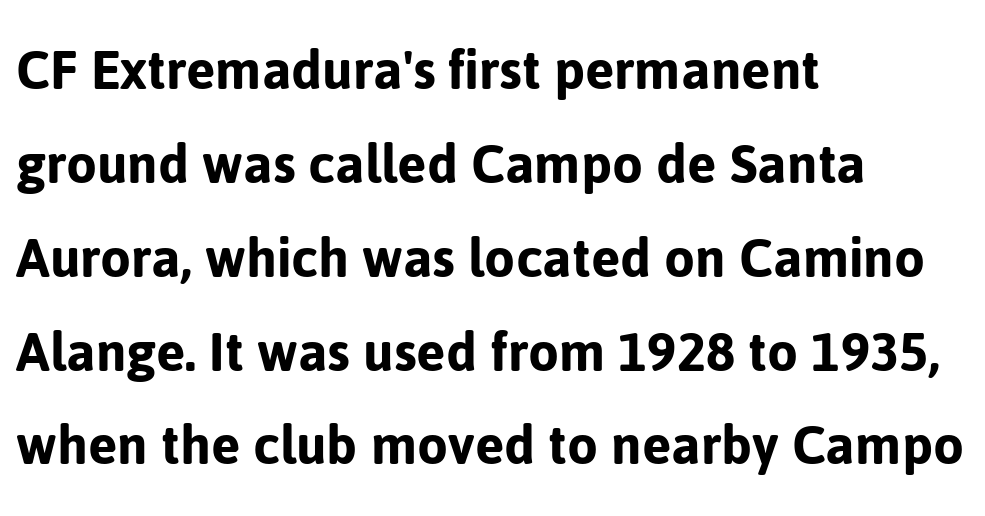
{"serif": "no", "italic": "no", "width": "normal", "stroke_contrast": "low", "x_height": "medium", "monospaced": "no", "underline": "no", "align": "left", "line_spacing": "normal", "line_spacing_ratio": 1.49, "letter_spacing": "normal", "letter_spacing_em": 0.0, "glyph_px": 63}
